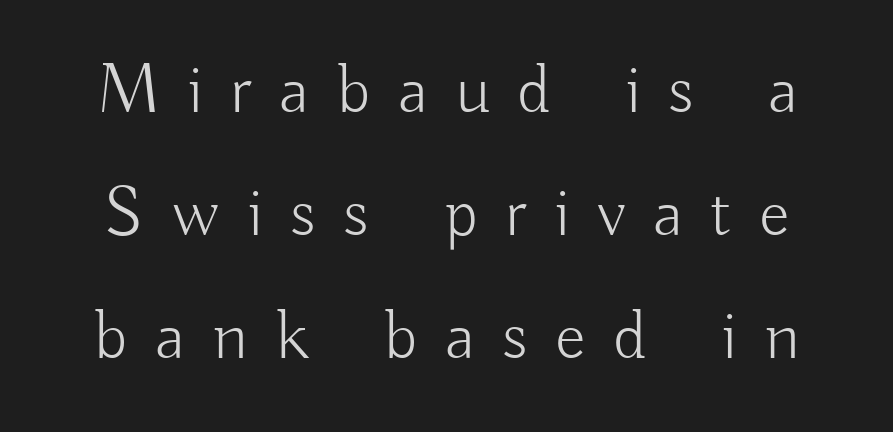
{"serif": "no", "italic": "no", "bold": "no", "weight": "light", "width": "normal", "stroke_contrast": "low", "x_height": "small", "monospaced": "no", "underline": "no", "line_spacing_ratio": 1.73, "letter_spacing": "wide", "letter_spacing_em": 0.39, "glyph_px": 71}
